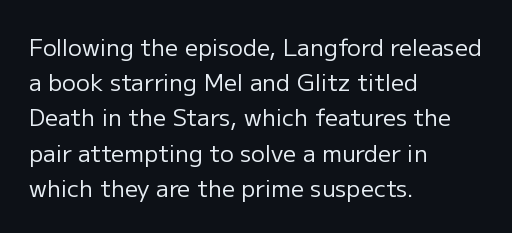
{"italic": "no", "bold": "no", "underline": "no", "align": "left", "line_spacing": "normal", "line_spacing_ratio": 1.53, "letter_spacing": "normal", "letter_spacing_em": 0.0, "glyph_px": 23}
